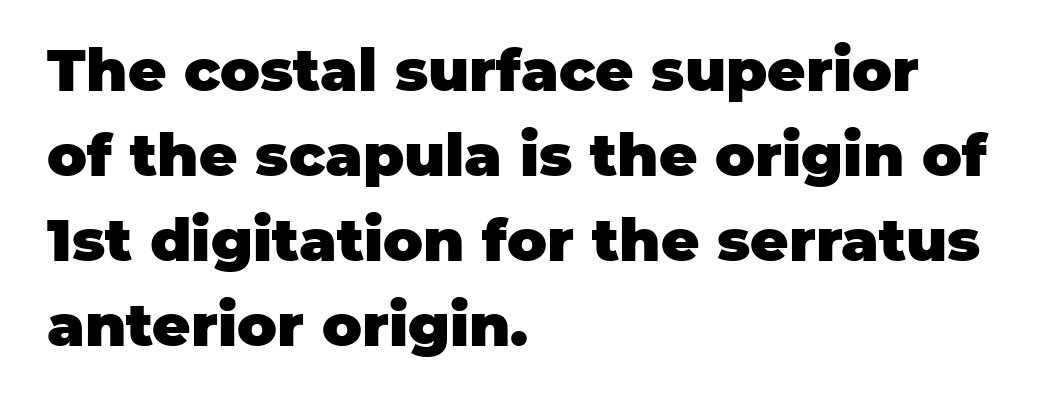
{"serif": "no", "italic": "no", "bold": "yes", "weight": "heavy", "width": "normal", "stroke_contrast": "low", "x_height": "large", "monospaced": "no", "underline": "no", "align": "left", "line_spacing": "normal", "line_spacing_ratio": 1.44, "letter_spacing": "normal", "letter_spacing_em": 0.0, "glyph_px": 59}
